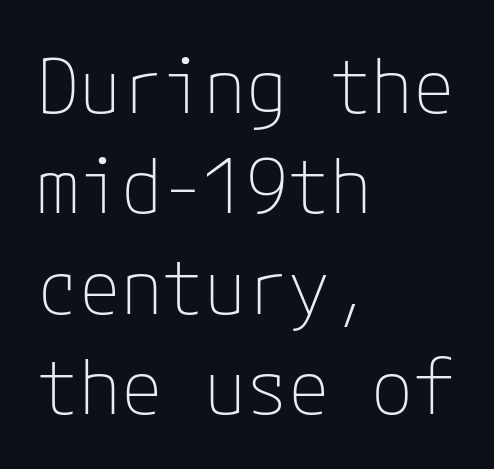
The image shows 76 px thin sans-serif type, upright; set left-aligned, normal line spacing (1.32x), normal letter spacing, not underlined; low stroke contrast and a medium x-height.
